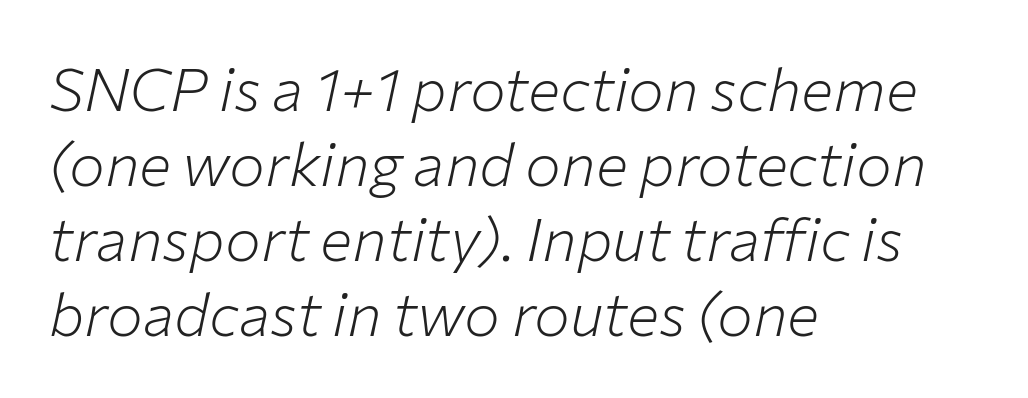
The image shows 60 px light type, italic (leaning right); set left-aligned, normal line spacing (1.25x), normal letter spacing, not underlined; low stroke contrast and a medium x-height.
